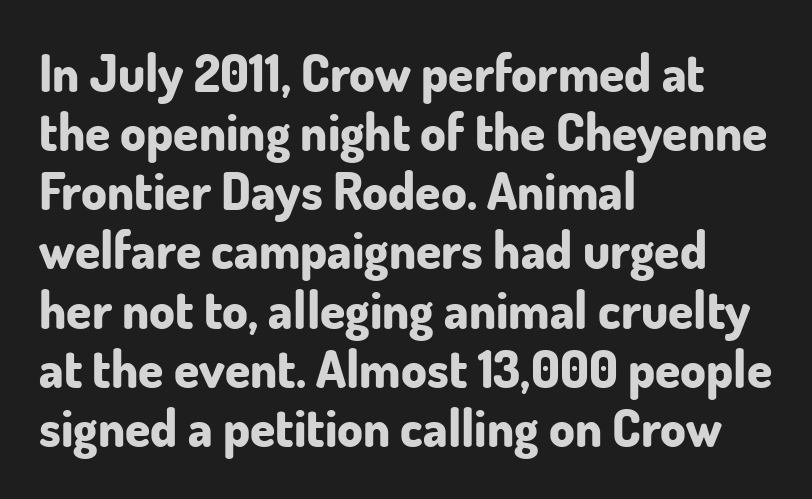
In CSS terms this would be text-align: left. Quick note: underline off. When letters stand straight like this, we call the style roman or upright. The glyphs have the mass of a bold cut.
